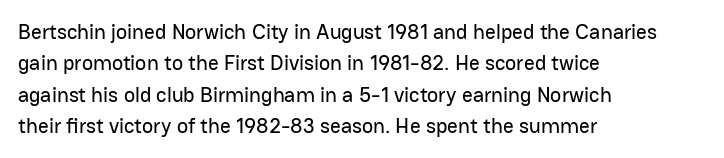
{"italic": "no", "underline": "no", "align": "left", "line_spacing": "normal", "line_spacing_ratio": 1.49, "letter_spacing": "normal", "letter_spacing_em": 0.0, "glyph_px": 21}
